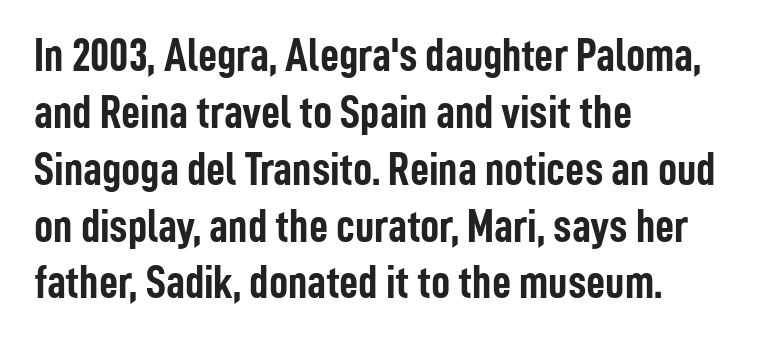
The image shows 47 px semibold, condensed sans-serif type, upright; set left-aligned, line spacing 1.21x, normal letter spacing, not underlined; low stroke contrast and a medium x-height.
